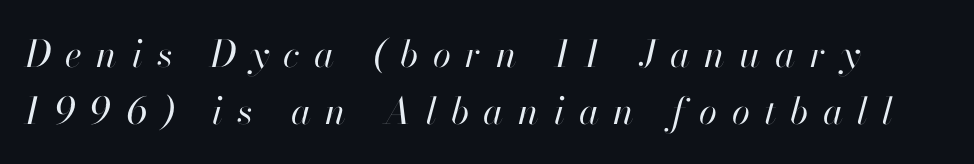
Q: Is the text bold? A: No.
Q: Is the text italic (slanted)? A: Yes, it leans right by about 13 degrees.
Q: Is the text underlined? A: No.
Q: Is the spacing between letters normal or unusually wide? A: Unusually wide.
Q: Is the spacing between lines tight, normal or loose? A: Normal.
Q: Width (condensed, normal, or wide)? A: Normal.
Q: Stroke contrast? A: High.
Q: x-height? A: Small.
Q: Monospaced? A: No.
